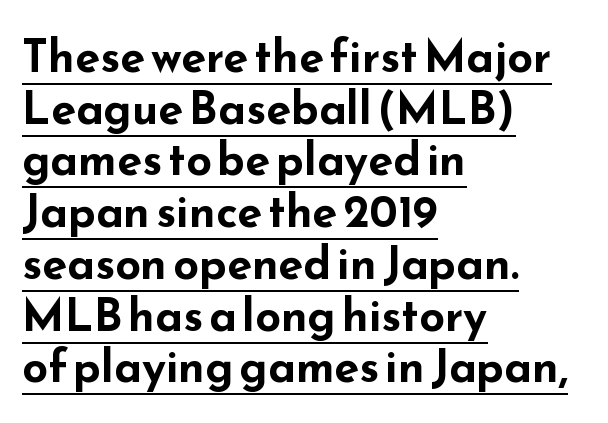
The image shows 45 px bold, wide sans-serif type, upright; set left-aligned, tight line spacing (1.15x), normal letter spacing, underlined; low stroke contrast and a small x-height.
